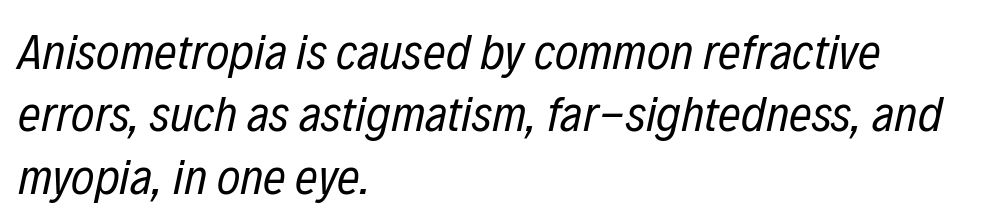
Q: Is the text bold? A: No.
Q: Is the text italic (slanted)? A: Yes, it leans right by about 12 degrees.
Q: Is the text underlined? A: No.
Q: How is the paragraph aligned? A: Left-aligned.
Q: Is the spacing between letters normal or unusually wide? A: Normal.
Q: Is the spacing between lines tight, normal or loose? A: Normal.
Q: Width (condensed, normal, or wide)? A: Condensed.
Q: Stroke contrast? A: Low.
Q: x-height? A: Medium.
Q: Monospaced? A: No.
